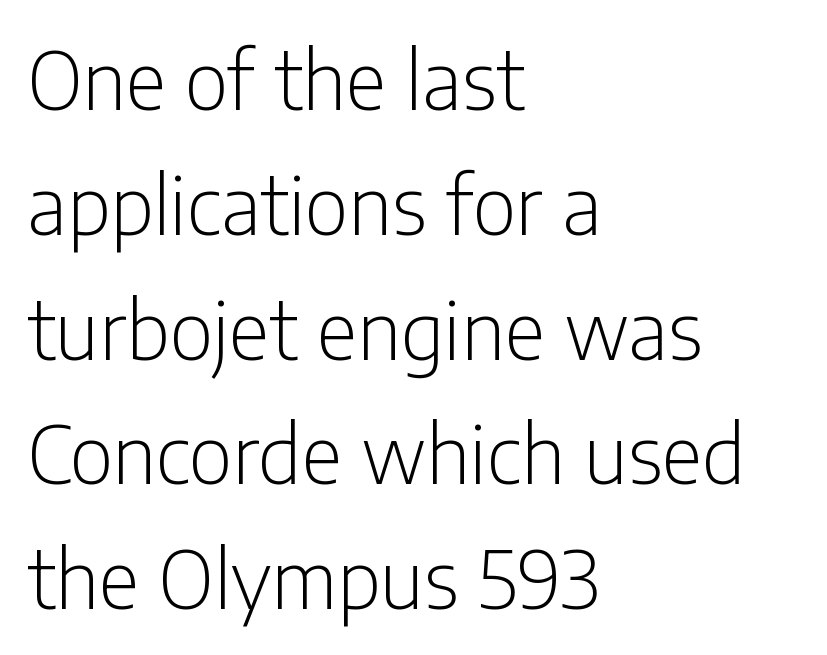
{"serif": "no", "italic": "no", "bold": "no", "weight": "light", "width": "condensed", "stroke_contrast": "low", "x_height": "medium", "monospaced": "no", "underline": "no", "align": "left", "line_spacing": "normal", "line_spacing_ratio": 1.56, "letter_spacing": "normal", "letter_spacing_em": 0.0, "glyph_px": 80}
